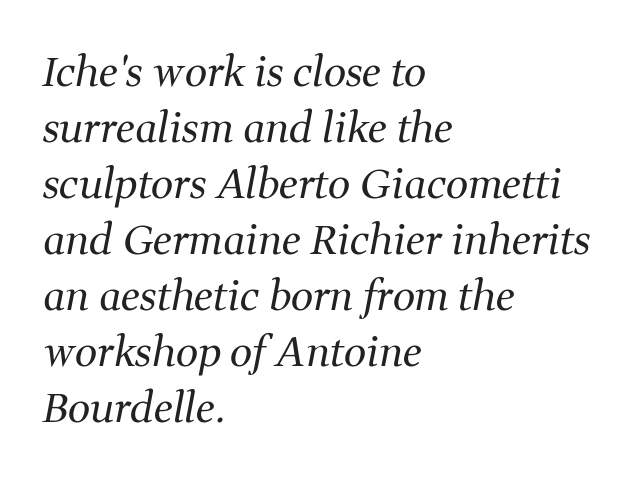
No heavy texture on the line: the type isn't bold. Honestly, there is no underline to notice here at all. Left-aligned paragraph, ragged on the right. The text was rendered using a seriffed face with decorative stroke endings. Do the characters align in a grid? No, the font is proportional. It's the slanting kind of type.
